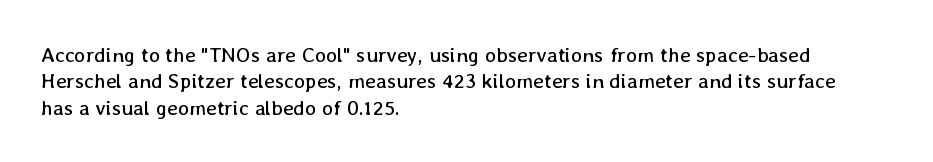
Q: Is the text bold? A: No.
Q: Is the text italic (slanted)? A: No, it is upright.
Q: Is the text underlined? A: No.
Q: How is the paragraph aligned? A: Left-aligned.
Q: Is the spacing between letters normal or unusually wide? A: Normal.
Q: Is the spacing between lines tight, normal or loose? A: Normal.
